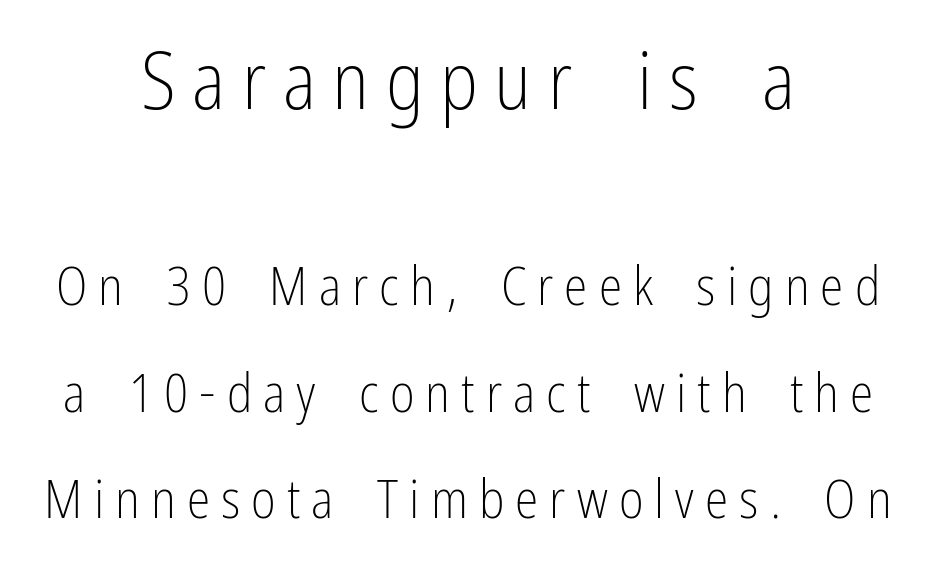
You can tell it's not italic because the verticals are truly vertical. Do the characters align in a grid? No, the font is proportional. Line spacing here is loose. This sample uses expanded letter spacing, leaving extra air between glyphs. The block sitting higher on the canvas is the one with enlarged characters.
